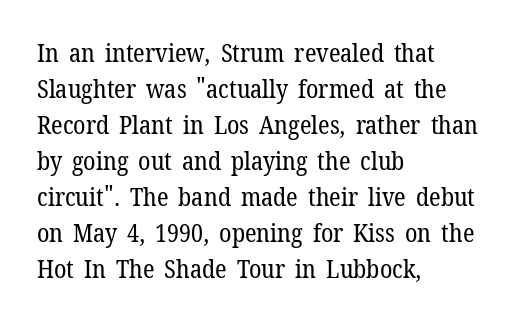
Q: Is the text bold? A: No.
Q: Is the text italic (slanted)? A: No, it is upright.
Q: Is the text underlined? A: No.
Q: How is the paragraph aligned? A: Left-aligned.
Q: Is the spacing between letters normal or unusually wide? A: Normal.
Q: Is the spacing between lines tight, normal or loose? A: Normal.
